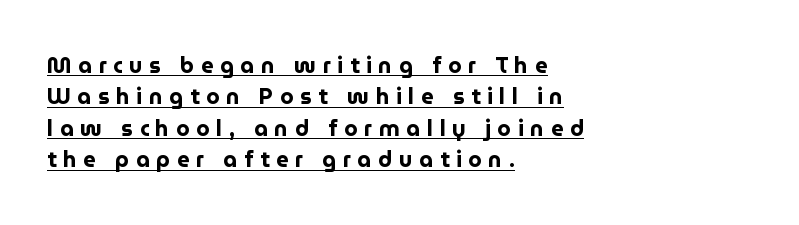
Nope, not italic — everything's standing straight. Casual observation: everything's shoved over to the left. Has an underline been added? It has. Heavy-handed strokes throughout: this text is bold.
